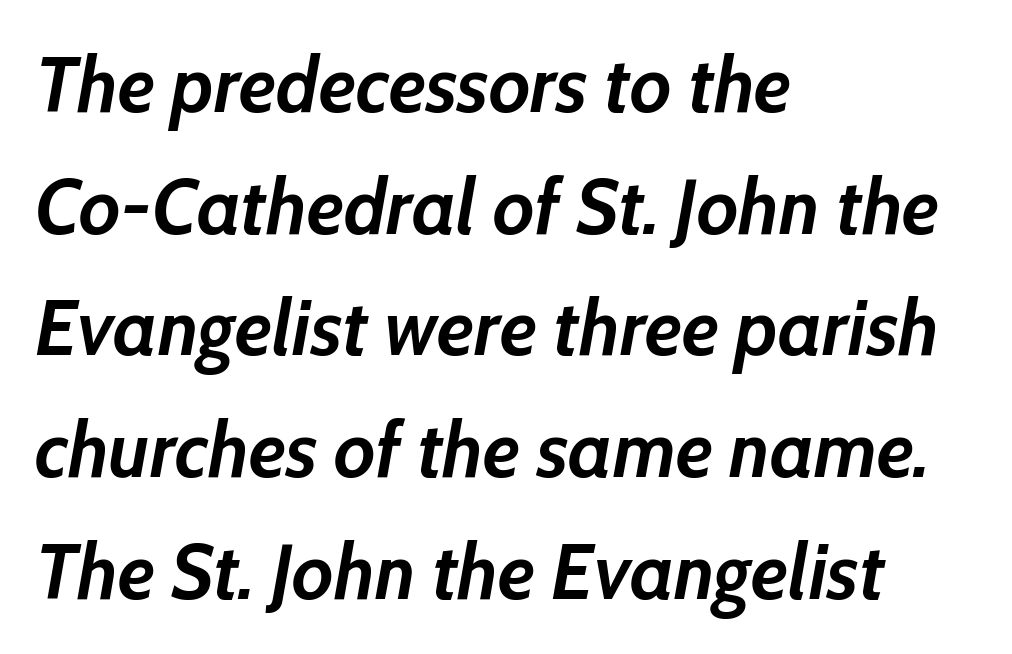
{"italic": "yes", "lean": "right", "slant_degrees": 10, "bold": "yes", "weight": "semibold", "width": "normal", "stroke_contrast": "low", "x_height": "medium", "monospaced": "no", "underline": "no", "align": "left", "line_spacing": "normal", "line_spacing_ratio": 1.54, "letter_spacing": "normal", "letter_spacing_em": 0.0, "glyph_px": 79}
